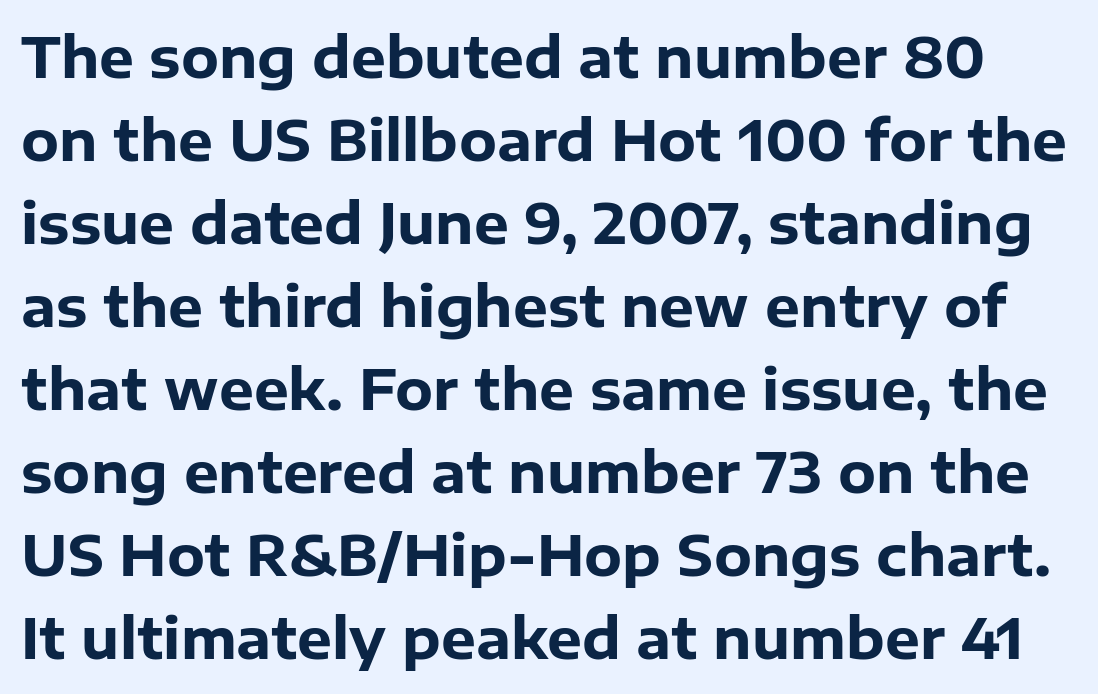
Q: Is the text bold? A: Yes.
Q: Is the text italic (slanted)? A: No, it is upright.
Q: Is the typeface a serif or a sans-serif typeface? A: Sans-serif.
Q: Is the text underlined? A: No.
Q: Is the spacing between letters normal or unusually wide? A: Normal.
Q: Is the spacing between lines tight, normal or loose? A: Normal.
Q: Width (condensed, normal, or wide)? A: Normal.
Q: Stroke contrast? A: Low.
Q: x-height? A: Medium.
Q: Monospaced? A: No.
